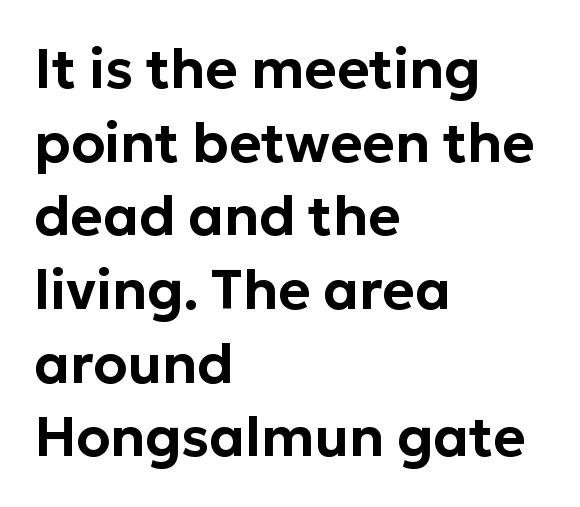
{"serif": "no", "italic": "no", "width": "normal", "stroke_contrast": "low", "x_height": "medium", "monospaced": "no", "underline": "no", "align": "left", "line_spacing": "normal", "line_spacing_ratio": 1.34, "letter_spacing": "normal", "letter_spacing_em": 0.0, "glyph_px": 55}
